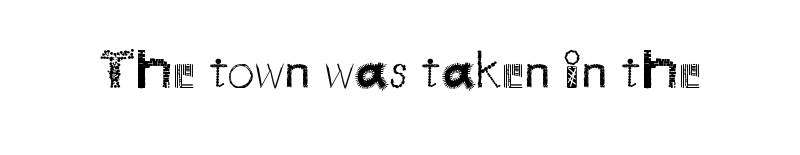
The image shows 54 px regular-weight sans-serif type, upright; set normal letter spacing, not underlined; medium stroke contrast and a small x-height.
